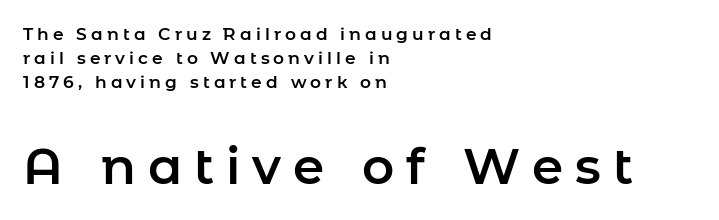
{"serif": "no", "italic": "no", "width": "normal", "stroke_contrast": "low", "x_height": "medium", "monospaced": "no", "underline": "no", "align": "left", "line_spacing": "normal", "line_spacing_ratio": 1.41, "letter_spacing": "wide", "letter_spacing_em": 0.24, "larger_block": "second", "size_ratio": 2.94, "glyph_px": 50}
